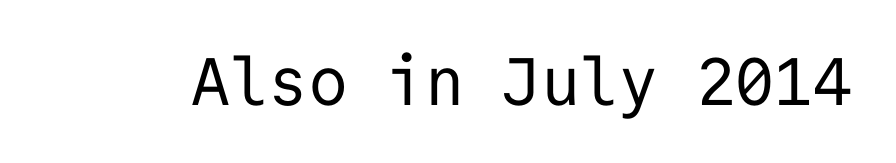
Nothing unusual about the tracking: characters are spaced as the font intends. The strokes carry an ordinary text weight at most. Rule under the text: the space is simply empty. Each letter, wide or thin by design, is forced into the same width here. Unlike a traditional serif, this face leaves its strokes unadorned.
